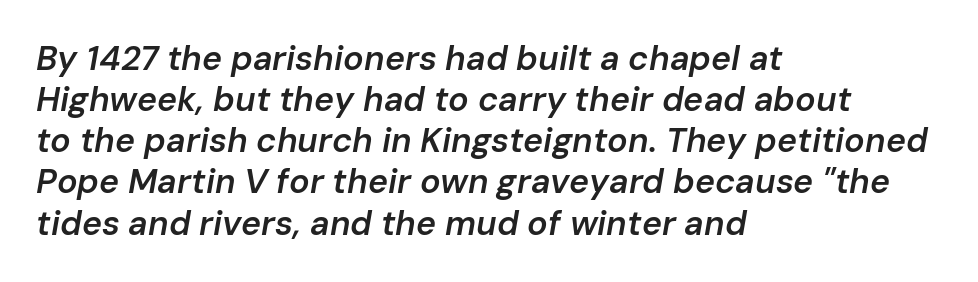
The image shows 34 px semibold type, italic (leaning right); set left-aligned, line spacing 1.21x, normal letter spacing, not underlined; low stroke contrast and a medium x-height.
